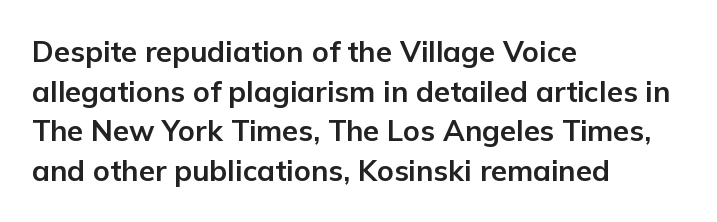
{"serif": "no", "italic": "no", "bold": "yes", "weight": "bold", "width": "normal", "stroke_contrast": "low", "x_height": "medium", "monospaced": "no", "underline": "no", "align": "left", "line_spacing": "normal", "line_spacing_ratio": 1.37, "letter_spacing": "normal", "letter_spacing_em": 0.0, "glyph_px": 29}
